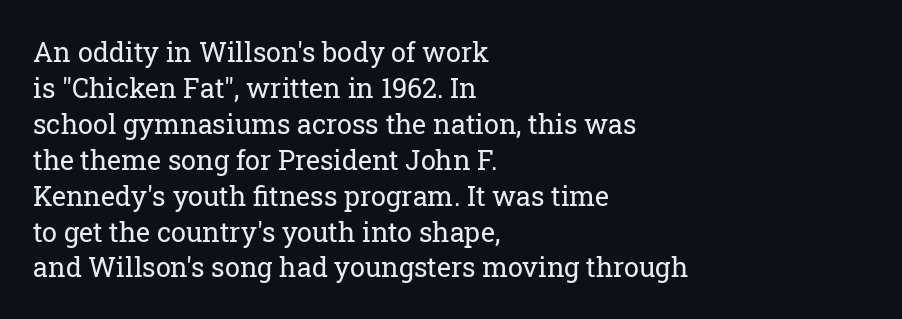
The image shows 27 px text type, upright; set left-aligned, normal line spacing (1.33x), normal letter spacing, not underlined.
